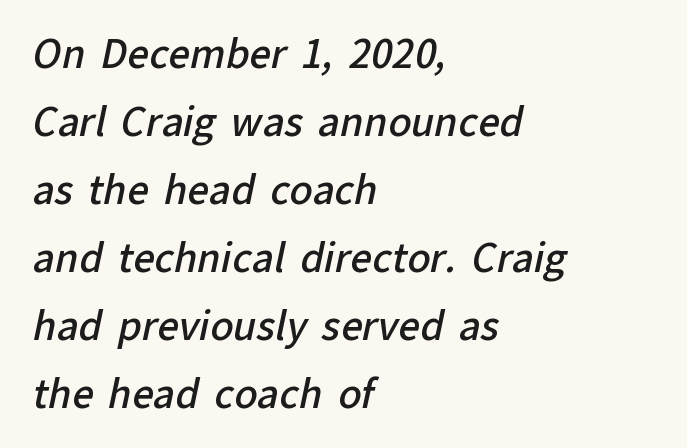
Q: Is the text bold? A: Semi-bold.
Q: Is the typeface a serif or a sans-serif typeface? A: Sans-serif.
Q: Is the text underlined? A: No.
Q: How is the paragraph aligned? A: Left-aligned.
Q: Is the spacing between letters normal or unusually wide? A: Normal.
Q: Width (condensed, normal, or wide)? A: Normal.
Q: Stroke contrast? A: Low.
Q: x-height? A: Medium.
Q: Monospaced? A: No.
